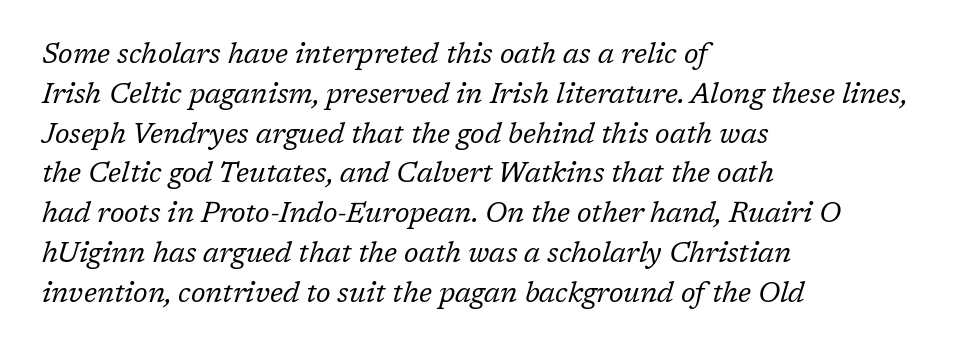
It's the slanting kind of type. Stems and bowls with no extra thickness — not bold. Character widths vary here, with narrow letters taking less room than wide ones. Tracking here is standard; glyphs follow each other at the usual distance. A normal amount of white space separates one row of letters from the next. The text was rendered using a seriffed face with decorative stroke endings.
